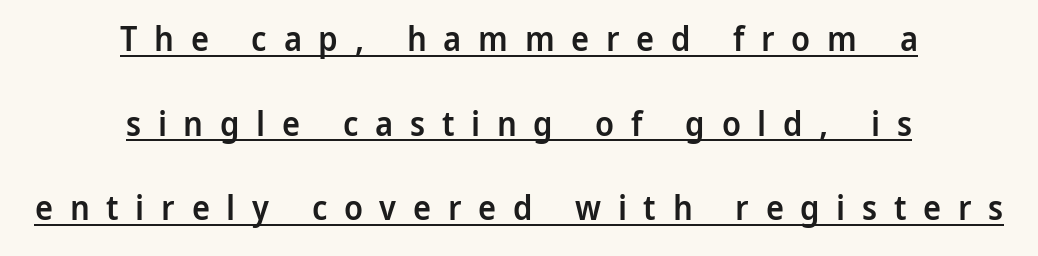
Leading: increased. Each letter keeps its own natural width here, so spacing adapts to shape. No italicization has been applied; the sample stays upright. Neither beginnings nor endings align; midpoints do. The lettering is marked with a stroke running underneath it. Examine the stroke ends and you'll find no serifs.
